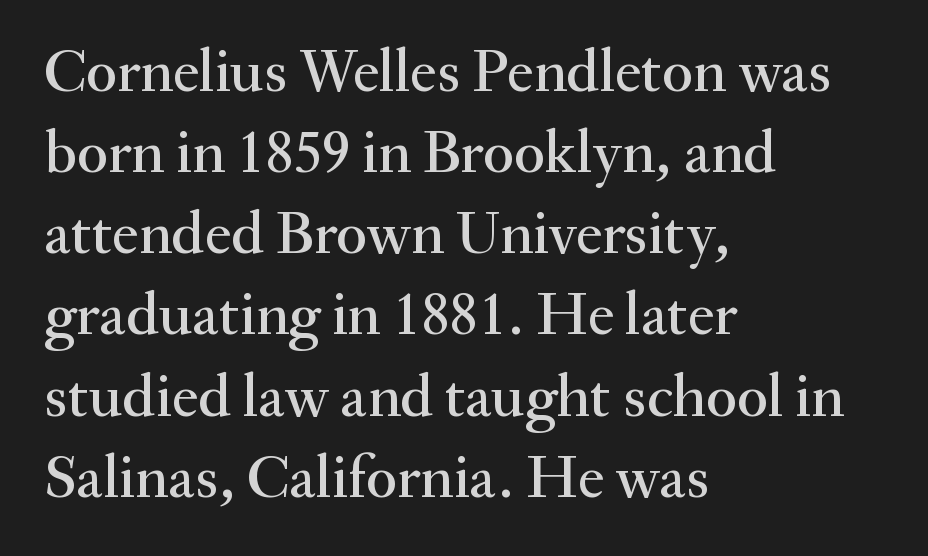
The string is rendered with underlining switched off. Is this a fixed-width face? No — the glyphs have proportional, varying widths. In terms of letterspacing, this is plain default setting. The rag falls on the right side of this text block.
